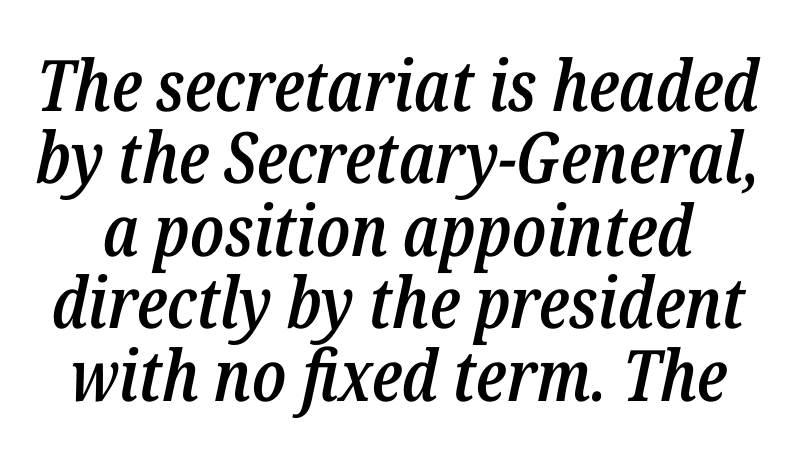
Q: Is the text bold? A: Semi-bold.
Q: Is the text italic (slanted)? A: Yes, it leans right by about 12 degrees.
Q: Is the text underlined? A: No.
Q: Is the spacing between letters normal or unusually wide? A: Normal.
Q: Is the spacing between lines tight, normal or loose? A: Tight.
Q: Width (condensed, normal, or wide)? A: Condensed.
Q: Stroke contrast? A: Low.
Q: x-height? A: Medium.
Q: Monospaced? A: No.
